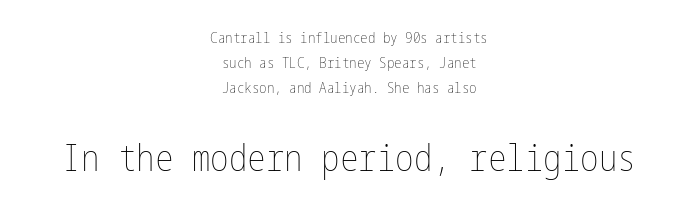
Q: Is the text bold? A: No.
Q: Is the text italic (slanted)? A: No, it is upright.
Q: Is the text underlined? A: No.
Q: How is the paragraph aligned? A: Centered.
Q: Is the spacing between letters normal or unusually wide? A: Normal.
Q: Is the spacing between lines tight, normal or loose? A: Normal.
Q: Which block of text is set in a larger size, the first (top) or the second (bottom)? A: The second (bottom) one.
Q: Width (condensed, normal, or wide)? A: Condensed.
Q: Stroke contrast? A: Low.
Q: x-height? A: Medium.
